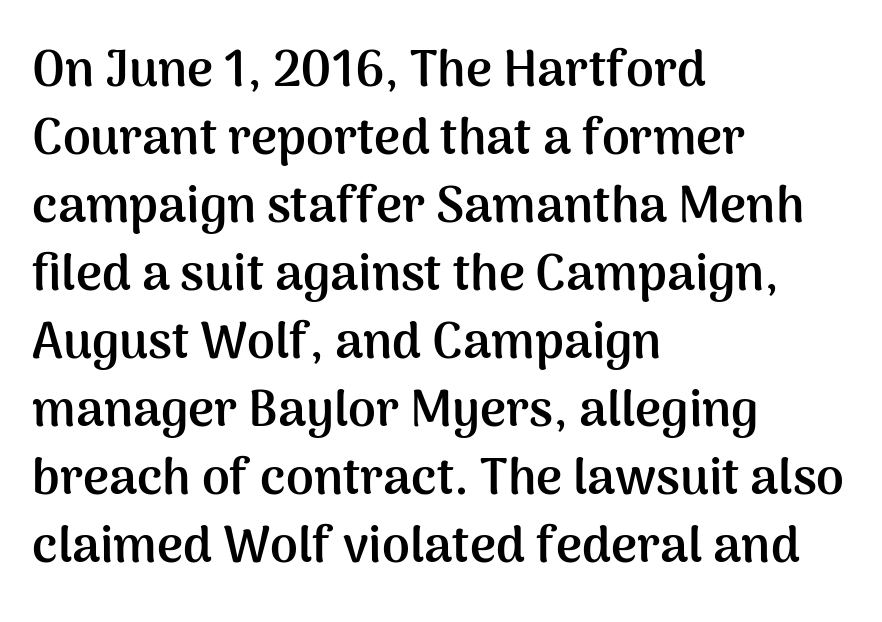
Q: Is the text bold? A: Yes.
Q: Is the text italic (slanted)? A: No, it is upright.
Q: Is the typeface a serif or a sans-serif typeface? A: Sans-serif.
Q: Is the text underlined? A: No.
Q: How is the paragraph aligned? A: Left-aligned.
Q: Is the spacing between letters normal or unusually wide? A: Normal.
Q: Is the spacing between lines tight, normal or loose? A: Normal.
Q: Width (condensed, normal, or wide)? A: Normal.
Q: Stroke contrast? A: Medium.
Q: x-height? A: Medium.
Q: Monospaced? A: No.
